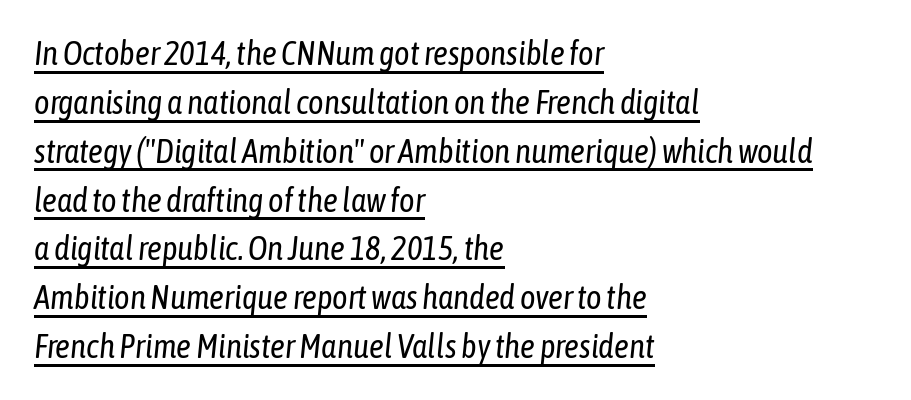
Q: Is the text bold? A: No.
Q: Is the text italic (slanted)? A: Yes, it leans right by about 6 degrees.
Q: Is the text underlined? A: Yes.
Q: How is the paragraph aligned? A: Left-aligned.
Q: Is the spacing between letters normal or unusually wide? A: Normal.
Q: Is the spacing between lines tight, normal or loose? A: Normal.
Q: Width (condensed, normal, or wide)? A: Condensed.
Q: Stroke contrast? A: Low.
Q: x-height? A: Medium.
Q: Monospaced? A: No.
